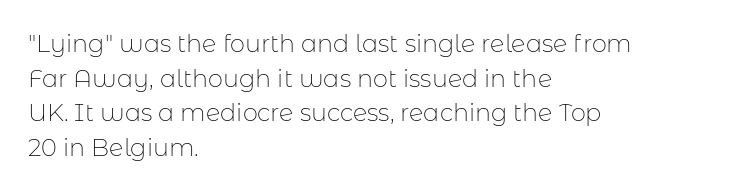
Q: Is the text bold? A: No.
Q: Is the text italic (slanted)? A: No, it is upright.
Q: Is the text underlined? A: No.
Q: How is the paragraph aligned? A: Left-aligned.
Q: Is the spacing between letters normal or unusually wide? A: Normal.
Q: Is the spacing between lines tight, normal or loose? A: Normal.
